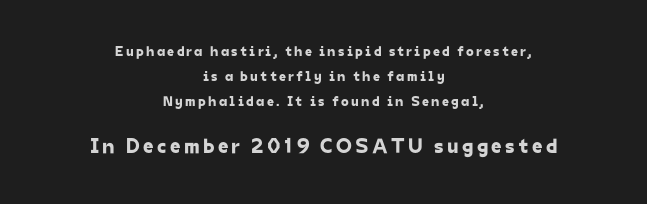
Q: Is the text underlined? A: No.
Q: How is the paragraph aligned? A: Centered.
Q: Which block of text is set in a larger size, the first (top) or the second (bottom)? A: The second (bottom) one.
